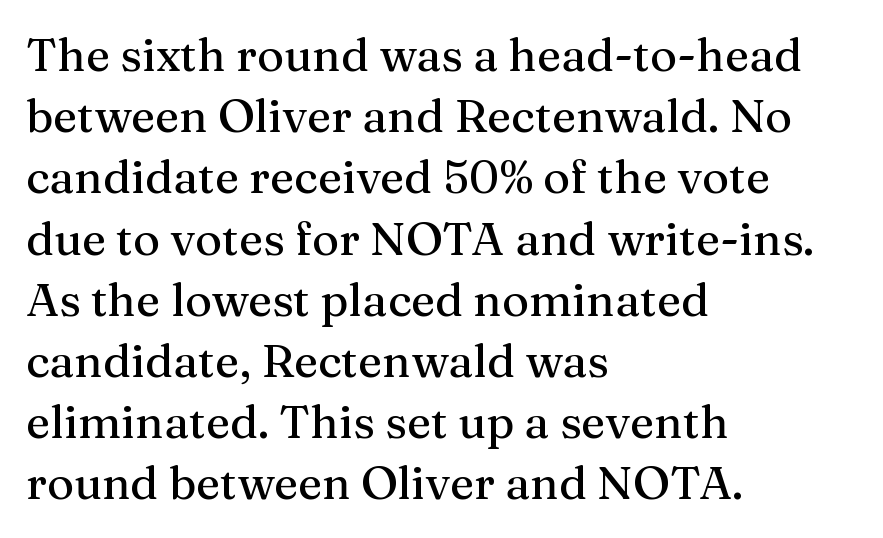
A classic flush-left, rag-right setting is used for this passage. Looks like regular typesetting: each glyph gets only the width it needs. There is no visible air inserted between adjacent glyphs. In terms of leading, this rendering sits right in the middle.
